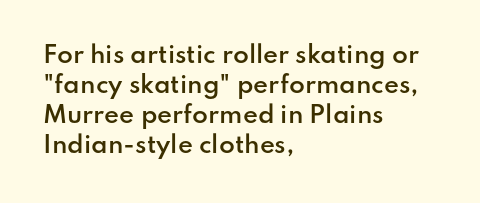
How are the letters spaced? Ordinarily, with no added tracking. Ordinary non-slanted type is in use. Notice the strokes are somewhat thickened but not fully heavy: this is a semibold. Descenders are the only things crossing below the line.
